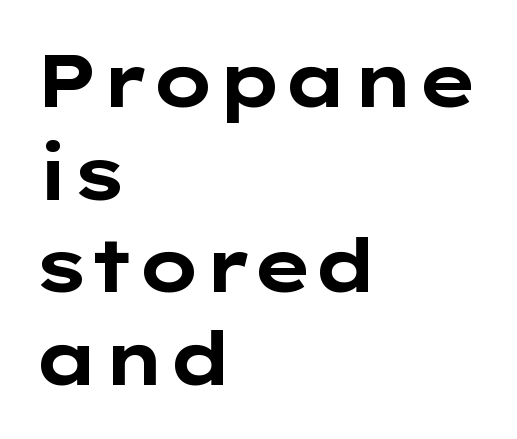
The image shows 73 px bold, wide sans-serif type, upright; set left-aligned, normal line spacing (1.27x), normal letter spacing, not underlined; low stroke contrast and a medium x-height.
